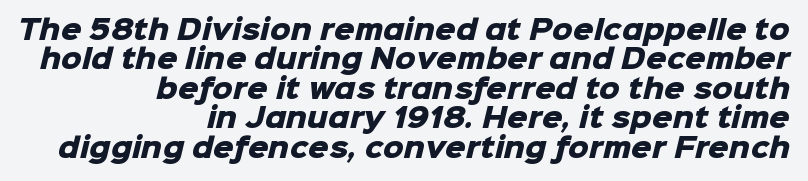
The image shows 26 px bold type; set right-aligned, tight line spacing (1.13x), normal letter spacing, not underlined.
